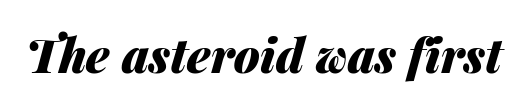
The image shows 47 px heavy type, italic (leaning right); set normal letter spacing, not underlined; medium stroke contrast and a medium x-height.
